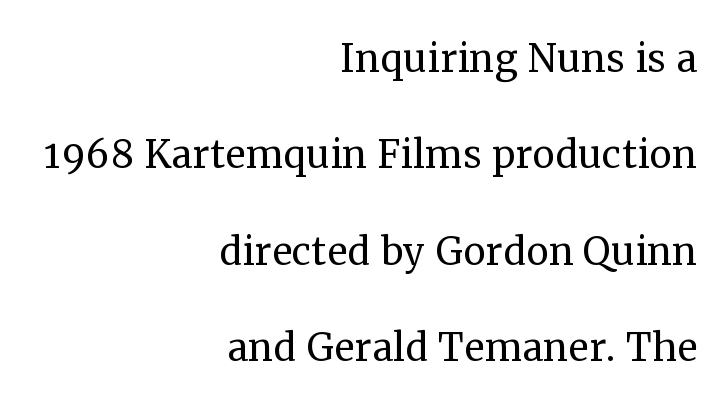
Q: Is the text bold? A: No.
Q: Is the text italic (slanted)? A: No, it is upright.
Q: Is the typeface a serif or a sans-serif typeface? A: Serif.
Q: Is the text underlined? A: No.
Q: How is the paragraph aligned? A: Right-aligned.
Q: Is the spacing between letters normal or unusually wide? A: Normal.
Q: Width (condensed, normal, or wide)? A: Normal.
Q: Stroke contrast? A: Medium.
Q: x-height? A: Medium.
Q: Monospaced? A: No.
